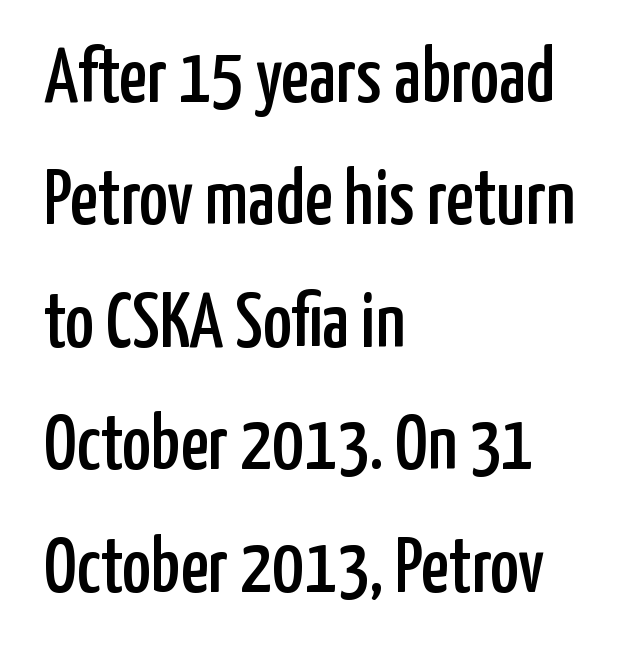
{"serif": "no", "italic": "no", "width": "condensed", "stroke_contrast": "low", "x_height": "medium", "monospaced": "no", "underline": "no", "align": "left", "line_spacing": "normal", "line_spacing_ratio": 1.57, "letter_spacing": "normal", "letter_spacing_em": 0.0, "glyph_px": 78}
